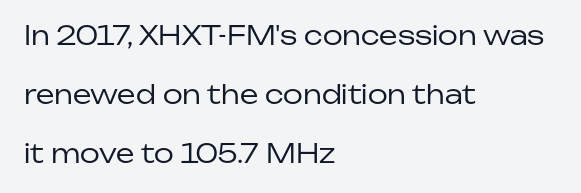
The image shows 26 px text type, upright; set left-aligned, loose line spacing (2.27x), normal letter spacing, not underlined.
